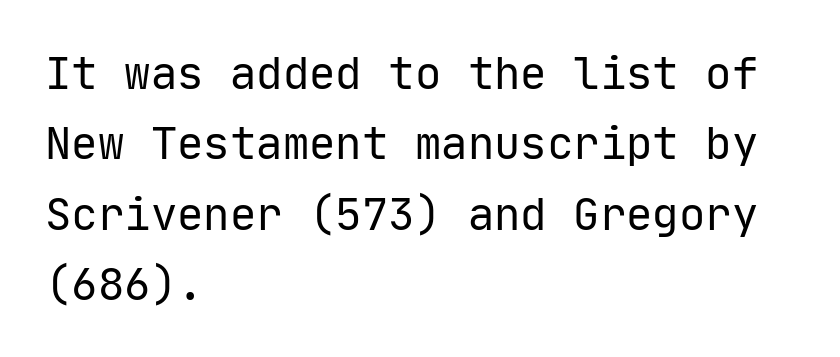
The typeface has the unassuming heft of standard copy or less. A typesetter would label this face a sans. The space beneath each line is pristine and unruled. Horizontally, the lines are justified to the leading edge only. Each new line begins a customary step beneath the previous one.
